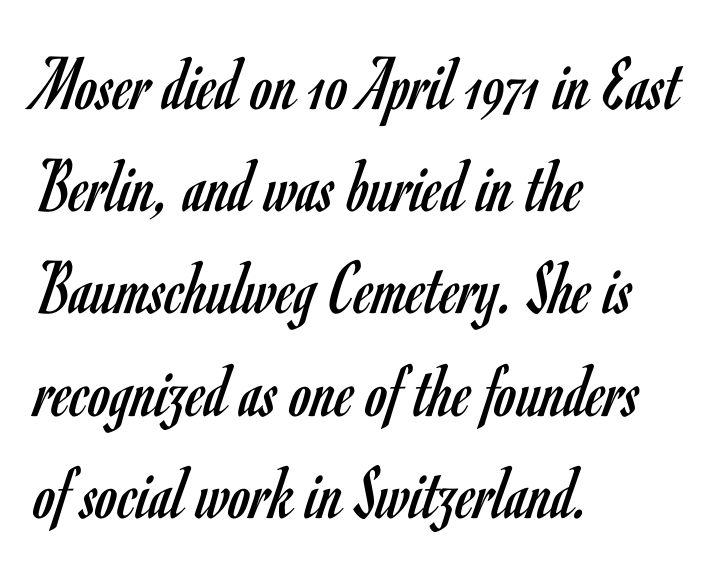
Q: Is the text bold? A: No.
Q: Is the text italic (slanted)? A: Yes.
Q: Is the typeface a serif or a sans-serif typeface? A: Sans-serif.
Q: Is the text underlined? A: No.
Q: How is the paragraph aligned? A: Left-aligned.
Q: Is the spacing between letters normal or unusually wide? A: Normal.
Q: Is the spacing between lines tight, normal or loose? A: Normal.
Q: Width (condensed, normal, or wide)? A: Condensed.
Q: Stroke contrast? A: Low.
Q: x-height? A: Small.
Q: Monospaced? A: No.
